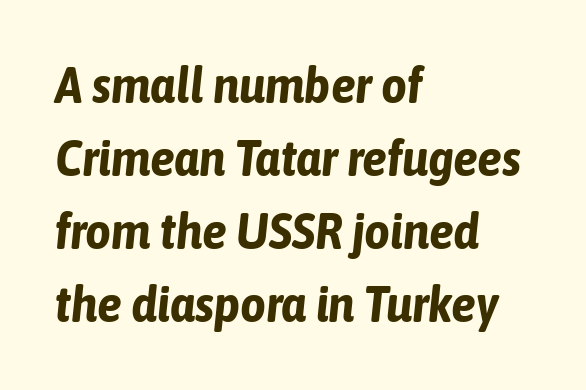
The specimen reads as italic at a glance. Bold? Absolutely — the strokes are thick and heavy. Left-aligned paragraph, ragged on the right. Tracking here is standard; glyphs follow each other at the usual distance. Successive baselines arrive at the customary interval.
